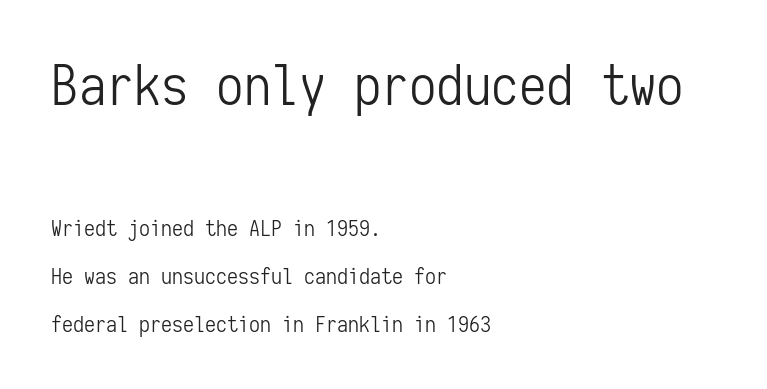
The image shows 55 px light, condensed sans-serif type, upright, monospaced; set left-aligned, loose line spacing (2.17x), normal letter spacing, not underlined; the first (top) block is 2.5x larger; low stroke contrast and a medium x-height.
